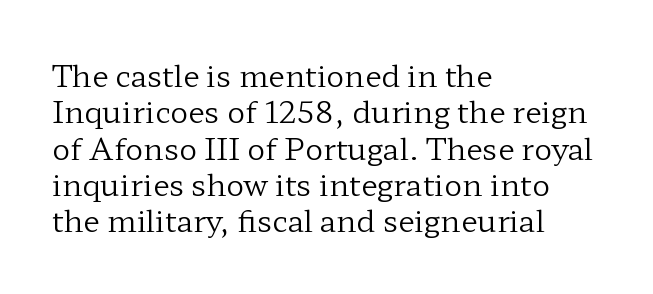
The image shows 30 px regular-weight, wide serif type, upright; set left-aligned, line spacing 1.21x, normal letter spacing, not underlined; low stroke contrast and a medium x-height.
